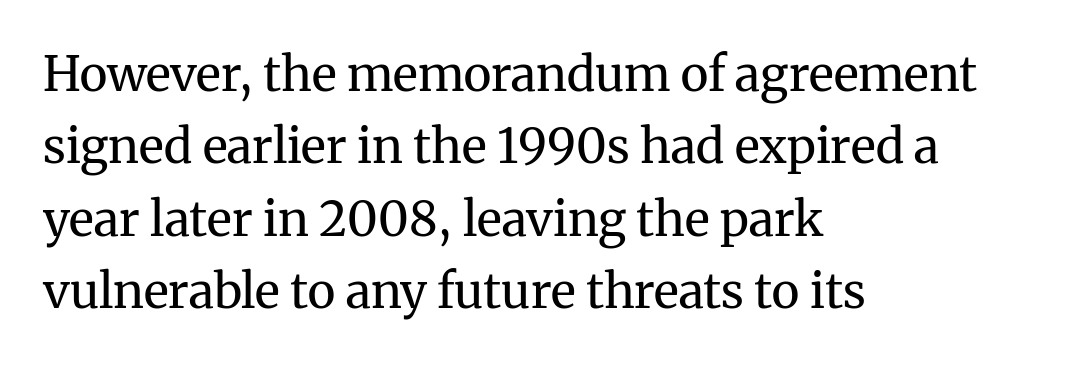
Tracking here is standard; glyphs follow each other at the usual distance. The letters stand upright; this is a roman face. Proportional: the letters do not fall into vertical columns. Regarding serifs, this sample has them. Vertically, the passage feels balanced, rows spaced as you'd expect. Glance below the letters and you will spot only blank space.
